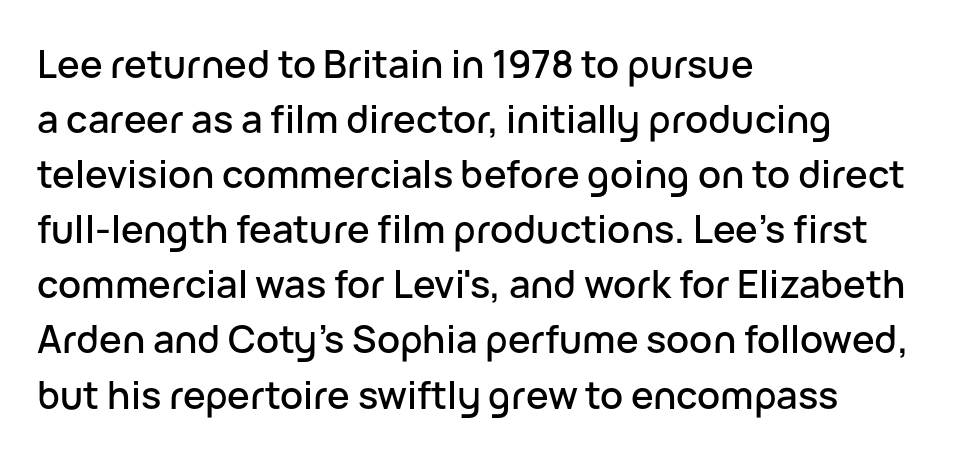
Compared with a centered layout, this one pins lines to the left instead. The lines sit at an ordinary, default distance from one another. In terms of posture, this sample is upright. Descenders hang freely into open space. The text was rendered using a sans face with plain stroke endings. This sample has the flowing, uneven cadence of proportional lettering.
